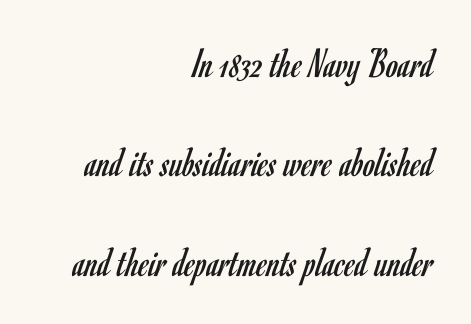
{"serif": "no", "bold": "no", "weight": "regular", "width": "condensed", "stroke_contrast": "low", "x_height": "small", "monospaced": "no", "underline": "no", "align": "right", "line_spacing": "loose", "line_spacing_ratio": 2.31, "letter_spacing": "normal", "letter_spacing_em": 0.0, "glyph_px": 43}
